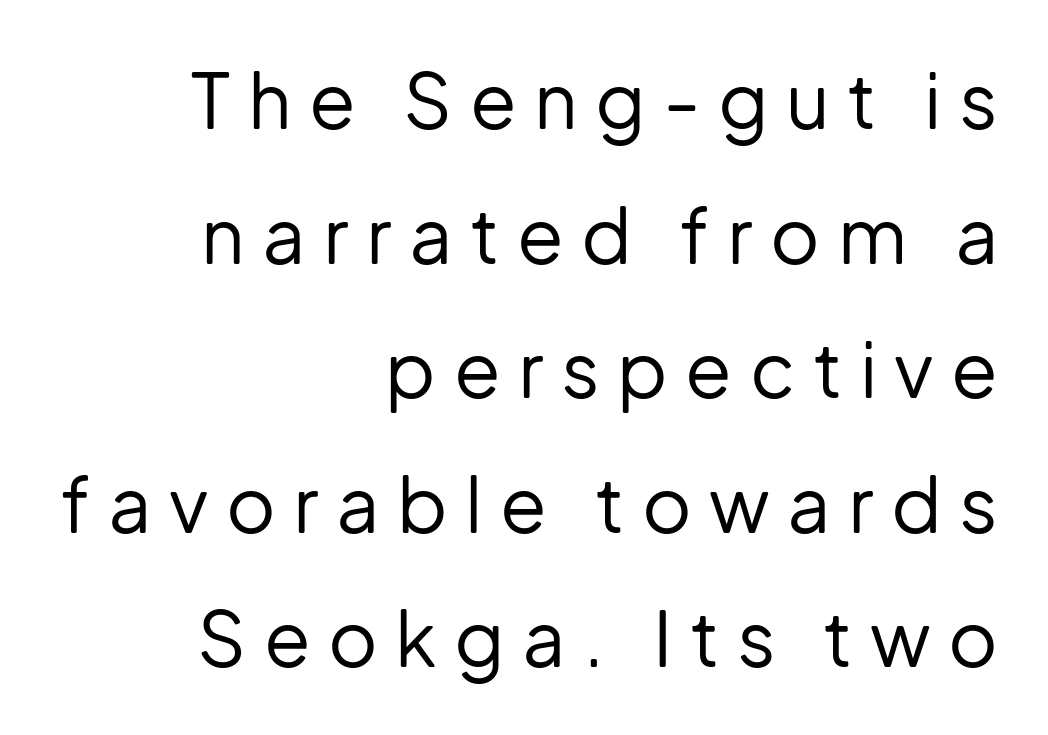
{"serif": "no", "italic": "no", "bold": "no", "weight": "regular", "width": "normal", "stroke_contrast": "low", "x_height": "medium", "monospaced": "no", "underline": "no", "align": "right", "line_spacing_ratio": 1.77, "letter_spacing": "wide", "letter_spacing_em": 0.23, "glyph_px": 76}
